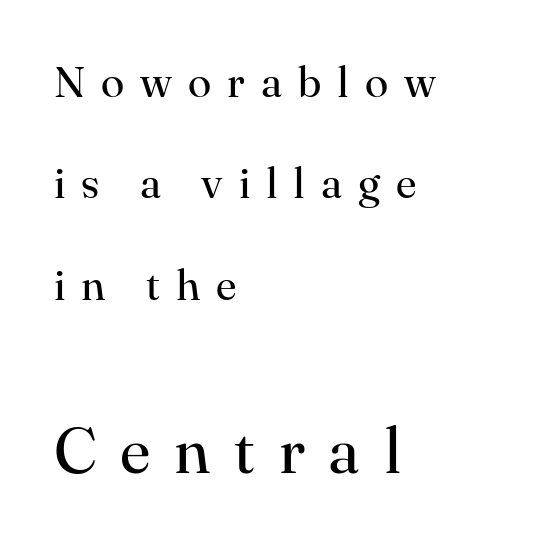
Rows of type keep a wide berth in the vertical direction. Observe the wide spacing: letters keep a clear distance from each other. Every row of glyphs begins at an identical x-position on the left. Caption: upper text group reduced, lower text group enlarged. Heaviness? Minimal to ordinary, like unemphasized prose. Looks like regular typesetting: each glyph gets only the width it needs.
